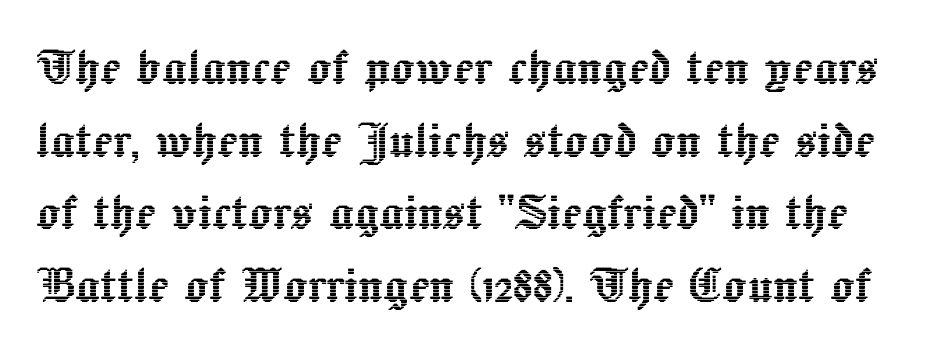
{"italic": "no", "width": "normal", "x_height": "medium", "monospaced": "no", "underline": "no", "line_spacing_ratio": 1.21, "letter_spacing": "normal", "letter_spacing_em": 0.0, "glyph_px": 60}
